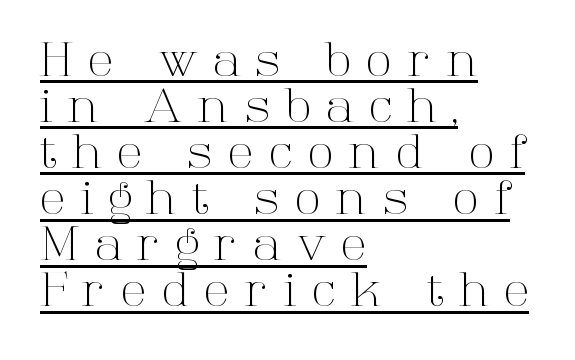
{"serif": "yes", "italic": "no", "bold": "no", "weight": "light", "width": "normal", "stroke_contrast": "high", "x_height": "medium", "monospaced": "no", "underline": "yes", "align": "left", "line_spacing": "tight", "line_spacing_ratio": 0.98, "letter_spacing": "wide", "letter_spacing_em": 0.34, "glyph_px": 47}
